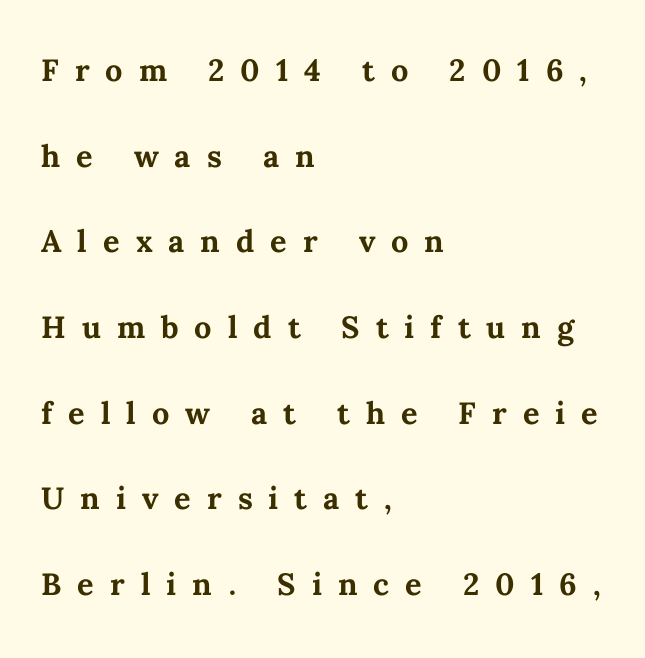
Airy leading. A student would call this left alignment; a typographer would say flush left, rag right. Inter-character spacing is expanded well beyond the font's built-in metrics. On the weight axis this lands at bold, roughly 700.
